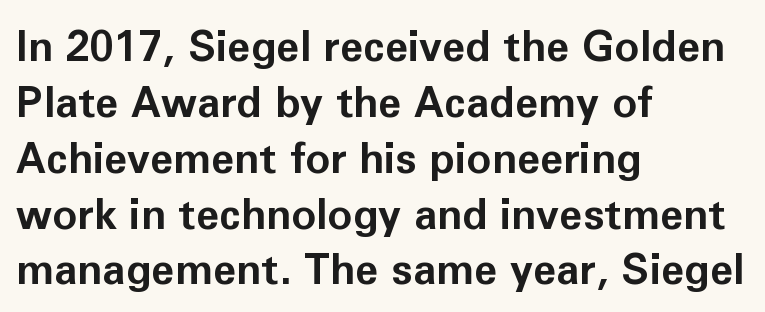
The image shows 42 px bold sans-serif type, upright; set left-aligned, normal line spacing (1.33x), normal letter spacing, not underlined; low stroke contrast and a medium x-height.
